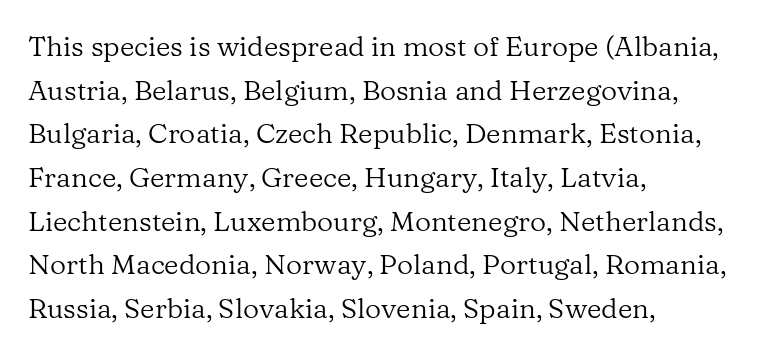
Q: Is the text bold? A: No.
Q: Is the text italic (slanted)? A: No, it is upright.
Q: Is the typeface a serif or a sans-serif typeface? A: Serif.
Q: Is the text underlined? A: No.
Q: How is the paragraph aligned? A: Left-aligned.
Q: Is the spacing between letters normal or unusually wide? A: Normal.
Q: Is the spacing between lines tight, normal or loose? A: Normal.
Q: Width (condensed, normal, or wide)? A: Normal.
Q: Stroke contrast? A: Low.
Q: x-height? A: Medium.
Q: Monospaced? A: No.
